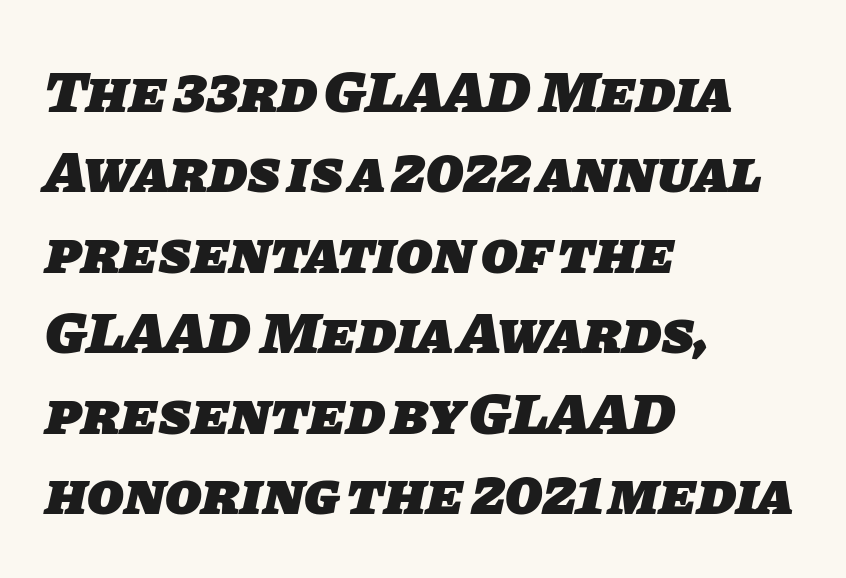
The image shows 60 px heavy type; set left-aligned, normal line spacing (1.34x), normal letter spacing, not underlined; low stroke contrast and a large x-height.
